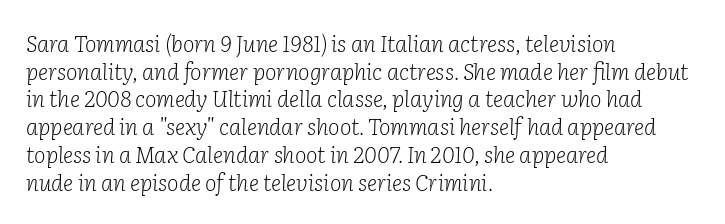
Q: Is the text bold? A: No.
Q: Is the text italic (slanted)? A: Yes, it leans right by about 2 degrees.
Q: Is the text underlined? A: No.
Q: How is the paragraph aligned? A: Left-aligned.
Q: Is the spacing between letters normal or unusually wide? A: Normal.
Q: Is the spacing between lines tight, normal or loose? A: Normal.
